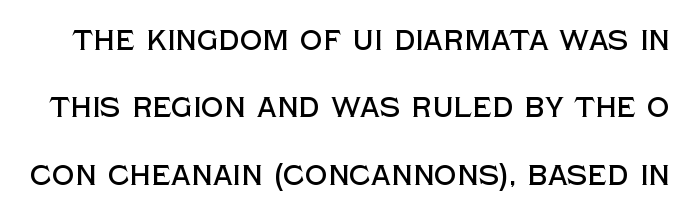
Any mark beneath the type? The region is blank. The lettering stays uniformly vertical, giving the passage a roman look. Interline gaps are noticeably wide in this sample. What stands out about the letter spacing? Nothing — it is the standard amount.
